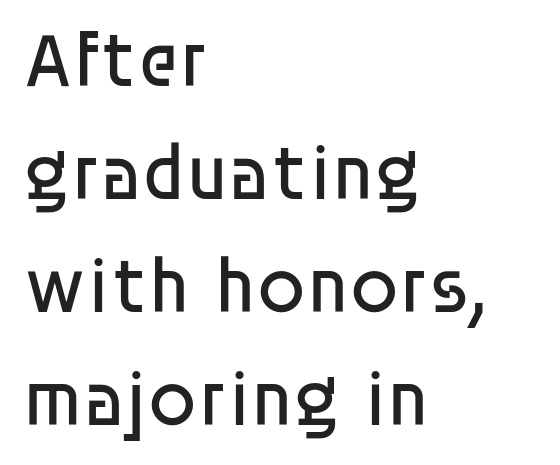
Q: Is the text bold? A: No.
Q: Is the text italic (slanted)? A: No, it is upright.
Q: Is the typeface a serif or a sans-serif typeface? A: Sans-serif.
Q: Is the text underlined? A: No.
Q: How is the paragraph aligned? A: Left-aligned.
Q: Is the spacing between letters normal or unusually wide? A: Normal.
Q: Is the spacing between lines tight, normal or loose? A: Normal.
Q: Width (condensed, normal, or wide)? A: Normal.
Q: Stroke contrast? A: Low.
Q: x-height? A: Large.
Q: Monospaced? A: No.
